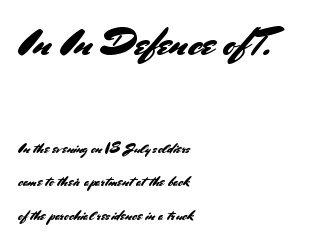
Q: Is the text italic (slanted)? A: Yes.
Q: Is the typeface a serif or a sans-serif typeface? A: Sans-serif.
Q: Is the text underlined? A: No.
Q: How is the paragraph aligned? A: Left-aligned.
Q: Is the spacing between letters normal or unusually wide? A: Normal.
Q: Is the spacing between lines tight, normal or loose? A: Loose.
Q: Which block of text is set in a larger size, the first (top) or the second (bottom)? A: The first (top) one.
Q: Width (condensed, normal, or wide)? A: Normal.
Q: Stroke contrast? A: Medium.
Q: x-height? A: Small.
Q: Monospaced? A: No.
